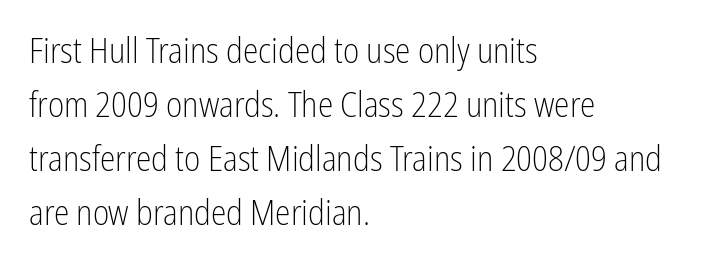
The image shows 35 px light, condensed sans-serif type, upright; set left-aligned, normal line spacing (1.54x), normal letter spacing, not underlined; low stroke contrast and a medium x-height.
